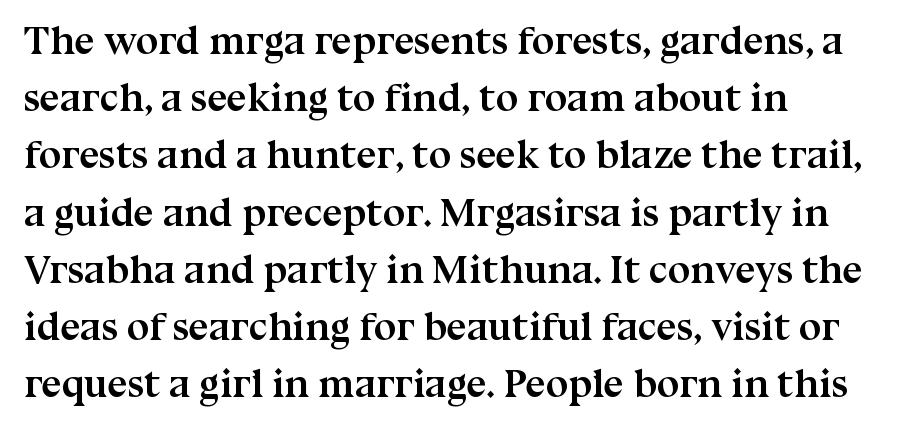
Q: Is the text bold? A: Yes.
Q: Is the text italic (slanted)? A: No, it is upright.
Q: Is the typeface a serif or a sans-serif typeface? A: Serif.
Q: Is the text underlined? A: No.
Q: How is the paragraph aligned? A: Left-aligned.
Q: Is the spacing between letters normal or unusually wide? A: Normal.
Q: Is the spacing between lines tight, normal or loose? A: Normal.
Q: Width (condensed, normal, or wide)? A: Normal.
Q: Stroke contrast? A: Medium.
Q: x-height? A: Medium.
Q: Monospaced? A: No.
